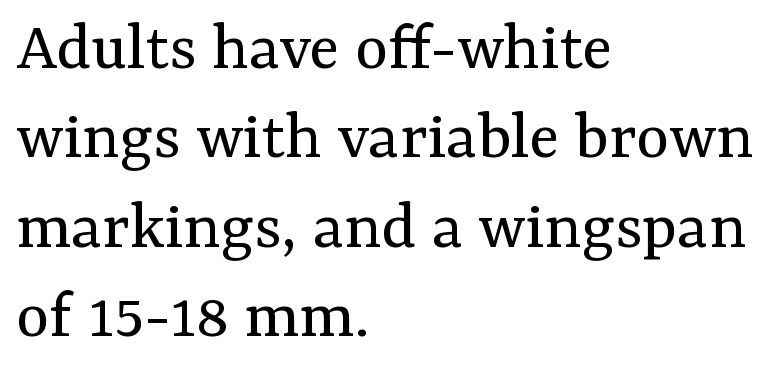
Q: Is the text bold? A: No.
Q: Is the text italic (slanted)? A: No, it is upright.
Q: Is the typeface a serif or a sans-serif typeface? A: Serif.
Q: Is the text underlined? A: No.
Q: How is the paragraph aligned? A: Left-aligned.
Q: Is the spacing between letters normal or unusually wide? A: Normal.
Q: Is the spacing between lines tight, normal or loose? A: Normal.
Q: Width (condensed, normal, or wide)? A: Normal.
Q: Stroke contrast? A: Medium.
Q: x-height? A: Medium.
Q: Monospaced? A: No.
